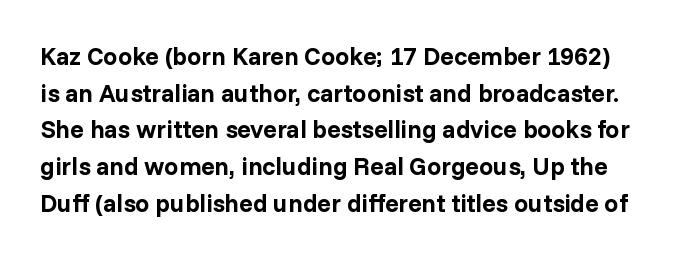
Q: Is the text bold? A: Yes.
Q: Is the text italic (slanted)? A: No, it is upright.
Q: Is the text underlined? A: No.
Q: Is the spacing between letters normal or unusually wide? A: Normal.
Q: Is the spacing between lines tight, normal or loose? A: Normal.
